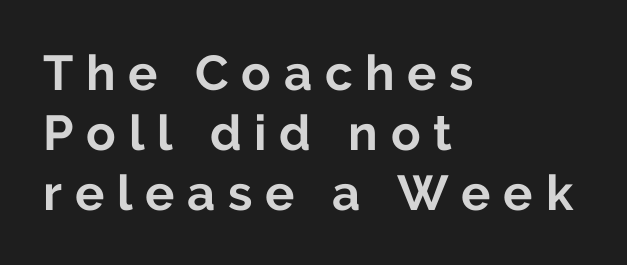
Does the copy run flush right? No — it runs flush left. Is this a fixed-width face? No — the glyphs have proportional, varying widths. This sample uses an upright cut, with every glyph sitting square on the baseline. Set as a true bold cut, around the 700 mark. The characters display no serif detailing; their extremities are plain.
